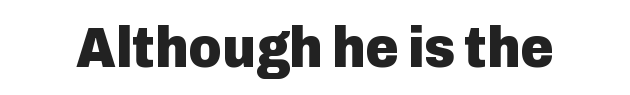
Q: Is the text bold? A: Yes.
Q: Is the text italic (slanted)? A: No, it is upright.
Q: Is the typeface a serif or a sans-serif typeface? A: Sans-serif.
Q: Is the text underlined? A: No.
Q: Is the spacing between letters normal or unusually wide? A: Normal.
Q: Width (condensed, normal, or wide)? A: Normal.
Q: Stroke contrast? A: Low.
Q: x-height? A: Medium.
Q: Monospaced? A: No.
